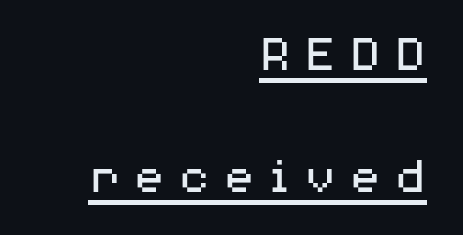
{"serif": "no", "italic": "no", "bold": "no", "weight": "regular", "width": "wide", "stroke_contrast": "medium", "x_height": "medium", "monospaced": "no", "underline": "yes", "align": "right", "line_spacing": "loose", "line_spacing_ratio": 2.31, "letter_spacing": "wide", "letter_spacing_em": 0.24, "glyph_px": 53}
